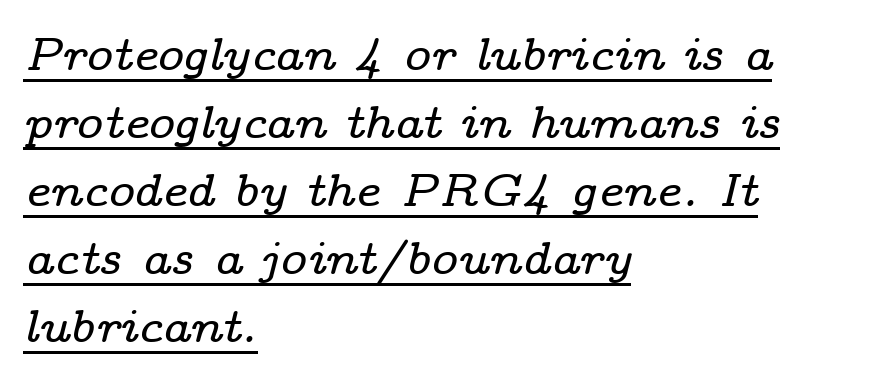
The image shows 46 px wide serif type, italic (leaning right); set left-aligned, normal line spacing (1.48x), normal letter spacing, underlined; low stroke contrast and a medium x-height.
